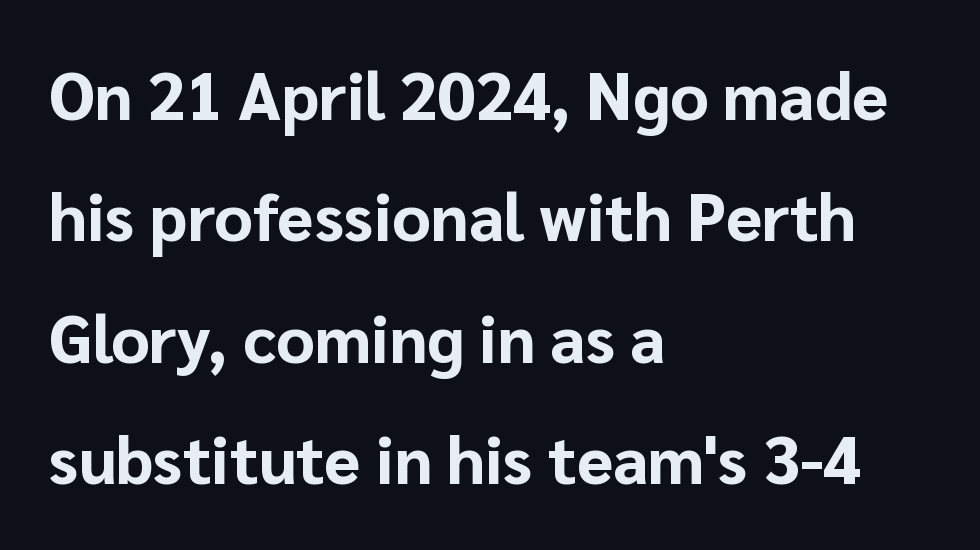
The image shows 66 px bold sans-serif type, upright; set left-aligned, line spacing 1.84x, normal letter spacing, not underlined; low stroke contrast and a medium x-height.
